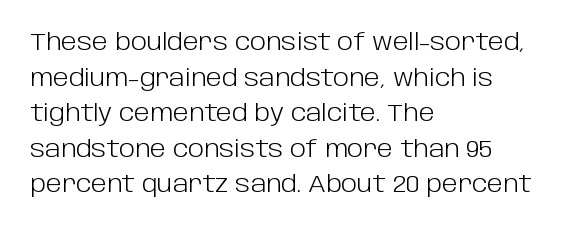
Q: Is the text bold? A: No.
Q: Is the text italic (slanted)? A: No, it is upright.
Q: Is the text underlined? A: No.
Q: How is the paragraph aligned? A: Left-aligned.
Q: Is the spacing between letters normal or unusually wide? A: Normal.
Q: Is the spacing between lines tight, normal or loose? A: Normal.
